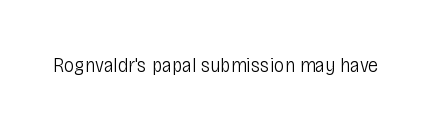
Q: Is the text bold? A: No.
Q: Is the text italic (slanted)? A: No, it is upright.
Q: Is the text underlined? A: No.
Q: Is the spacing between letters normal or unusually wide? A: Normal.
